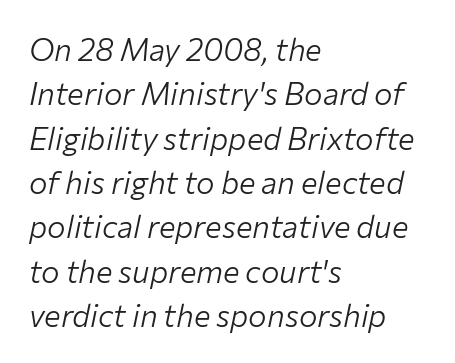
Q: Is the text bold? A: No.
Q: Is the text italic (slanted)? A: Yes, it leans right by about 12 degrees.
Q: Is the text underlined? A: No.
Q: How is the paragraph aligned? A: Left-aligned.
Q: Is the spacing between letters normal or unusually wide? A: Normal.
Q: Is the spacing between lines tight, normal or loose? A: Normal.
Q: Width (condensed, normal, or wide)? A: Normal.
Q: Stroke contrast? A: Low.
Q: x-height? A: Medium.
Q: Monospaced? A: No.
